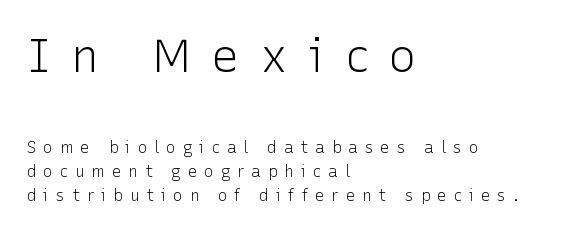
The image shows 47 px light sans-serif type, upright; set left-aligned, normal line spacing (1.53x), unusually wide letter spacing (+0.43 em), not underlined; the first (top) block is 2.94x larger; low stroke contrast and a medium x-height.
